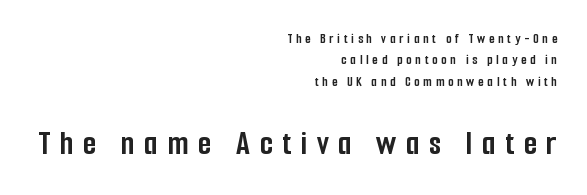
The image shows 35 px semibold, condensed sans-serif type, upright; set right-aligned, normal line spacing (1.52x), unusually wide letter spacing (+0.27 em), not underlined; the second (bottom) block is 2.5x larger; low stroke contrast and a medium x-height.
